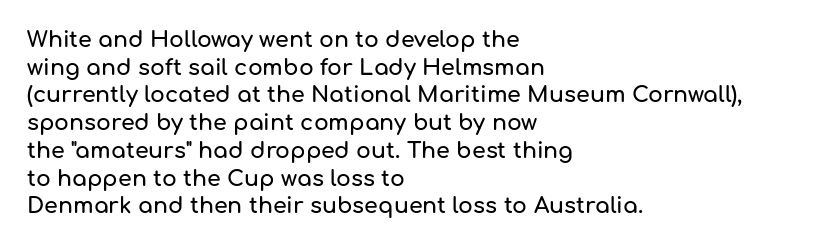
Regarding leading, the lines here are spaced in the standard way. The space beneath each line is pristine and unruled. Tracking value appears to be zero — textbook default spacing. The setting favours the left margin, as ordinary paragraphs usually do.
